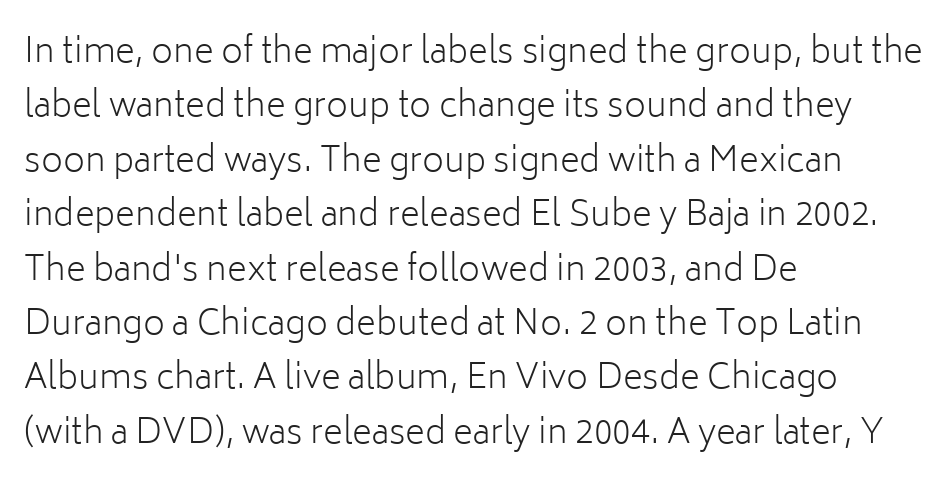
The image shows 34 px light sans-serif type, upright; set left-aligned, normal line spacing (1.6x), normal letter spacing, not underlined; low stroke contrast and a medium x-height.
